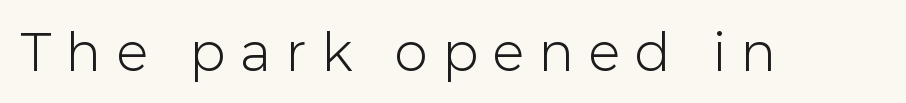
Is this a fixed-width face? No — the glyphs have proportional, varying widths. Between one letter and the next there's a generous, obvious gap. Beneath every word, the page is bare. Posture: vertical.
